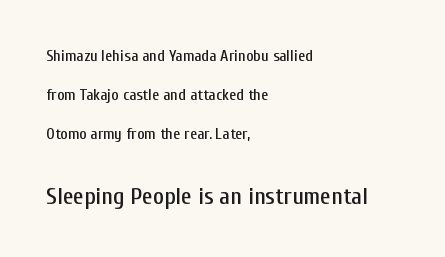
{"italic": "no", "underline": "no", "align": "left", "line_spacing": "loose", "line_spacing_ratio": 2.43, "letter_spacing": "normal", "letter_spacing_em": 0.0, "larger_block": "second", "size_ratio": 1.5, "glyph_px": 24}
